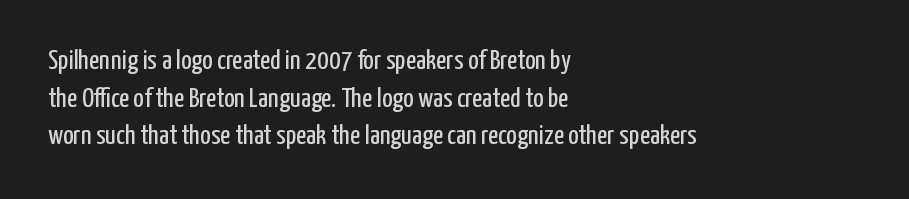
Q: Is the text bold? A: No.
Q: Is the text italic (slanted)? A: No, it is upright.
Q: Is the typeface a serif or a sans-serif typeface? A: Sans-serif.
Q: Is the text underlined? A: No.
Q: How is the paragraph aligned? A: Left-aligned.
Q: Is the spacing between letters normal or unusually wide? A: Normal.
Q: Is the spacing between lines tight, normal or loose? A: Normal.
Q: Width (condensed, normal, or wide)? A: Condensed.
Q: Stroke contrast? A: Low.
Q: x-height? A: Medium.
Q: Monospaced? A: No.
